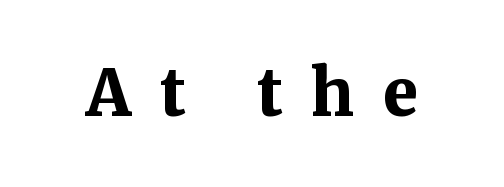
Look at the bottom of the vertical strokes: they flare into serifs here. The letters advance in unequal steps, a hallmark of proportional type. The letters stand upright; this is a roman face. Inter-character spacing is expanded well beyond the font's built-in metrics. The rendering uses a bold face; every stroke is thick and dark. The string is rendered with underlining switched off.
